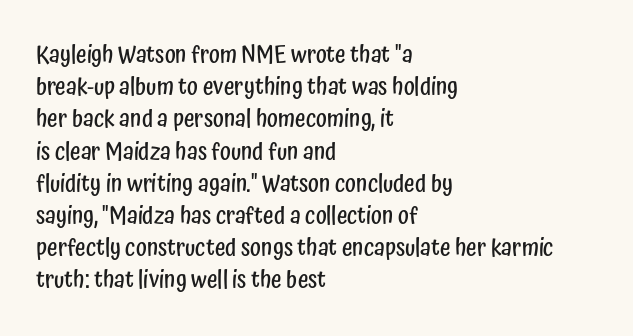
The foot of each line stays bare and open. Evenly set lines give the paragraph a standard silhouette. Left-aligned paragraph, ragged on the right. Does the lettering tilt? It doesn't — this is upright. The line texture is even and compact thanks to regular tracking.
